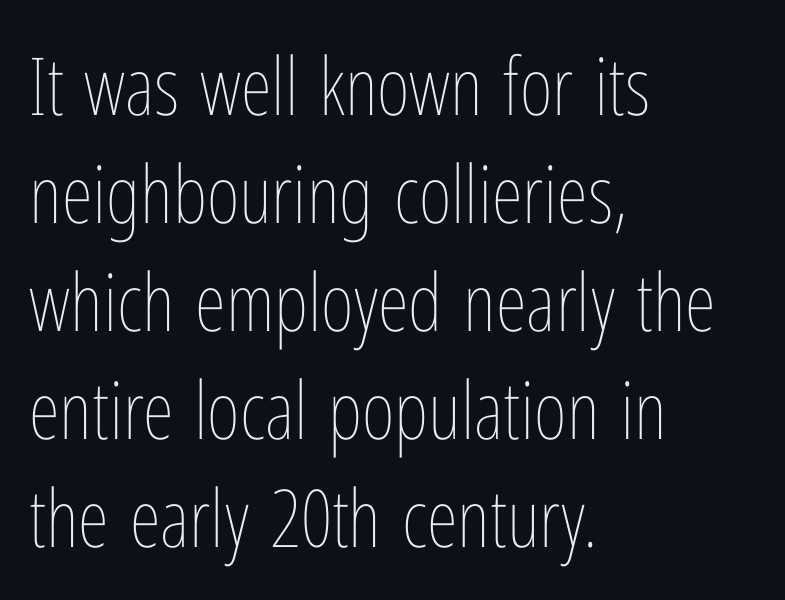
The image shows 80 px thin, condensed type, upright; set left-aligned, normal line spacing (1.35x), normal letter spacing, not underlined; low stroke contrast and a medium x-height.
